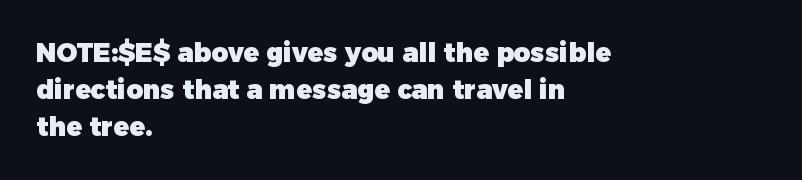
{"italic": "no", "bold": "yes", "underline": "no", "align": "left", "line_spacing": "normal", "line_spacing_ratio": 1.43, "letter_spacing": "normal", "letter_spacing_em": 0.0, "glyph_px": 26}
